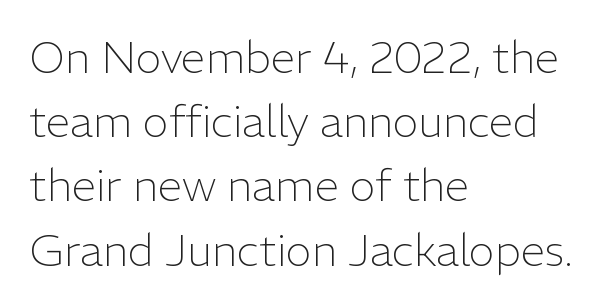
The rendering shows plain stroke endings on the letterforms — a sans-serif design. Character widths vary here, with narrow letters taking less room than wide ones. These lines keep a tight, regular rhythm from letter to letter. The font is comparable to plain body text, perhaps lighter.
